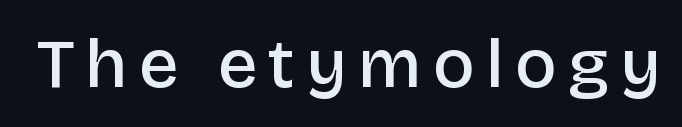
The image shows 70 px semibold sans-serif type, upright; set not underlined; low stroke contrast and a large x-height.
